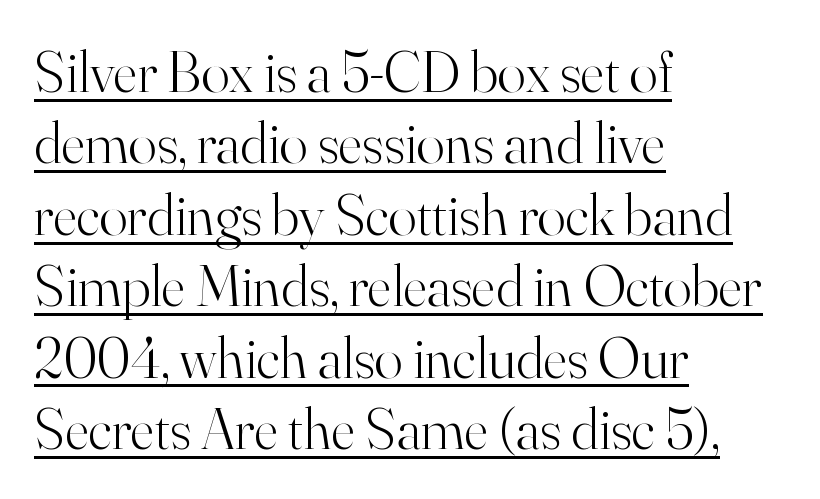
Q: Is the text bold? A: No.
Q: Is the text italic (slanted)? A: No, it is upright.
Q: Is the typeface a serif or a sans-serif typeface? A: Serif.
Q: Is the text underlined? A: Yes.
Q: How is the paragraph aligned? A: Left-aligned.
Q: Is the spacing between letters normal or unusually wide? A: Normal.
Q: Width (condensed, normal, or wide)? A: Normal.
Q: Stroke contrast? A: High.
Q: x-height? A: Small.
Q: Monospaced? A: No.
